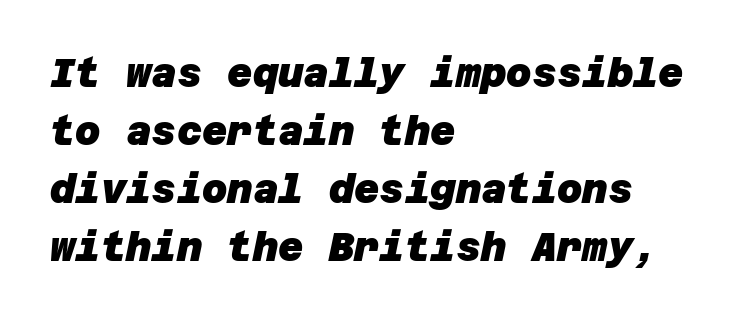
Q: Is the text bold? A: Yes.
Q: Is the typeface a serif or a sans-serif typeface? A: Sans-serif.
Q: Is the text underlined? A: No.
Q: How is the paragraph aligned? A: Left-aligned.
Q: Is the spacing between letters normal or unusually wide? A: Normal.
Q: Is the spacing between lines tight, normal or loose? A: Normal.
Q: Width (condensed, normal, or wide)? A: Normal.
Q: Stroke contrast? A: Low.
Q: x-height? A: Large.
